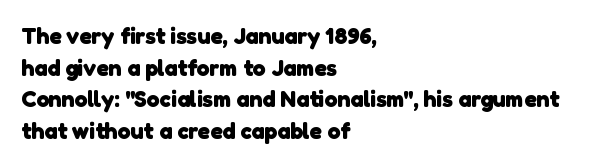
The image shows 23 px bold type; set left-aligned, normal line spacing (1.38x), normal letter spacing, not underlined.
